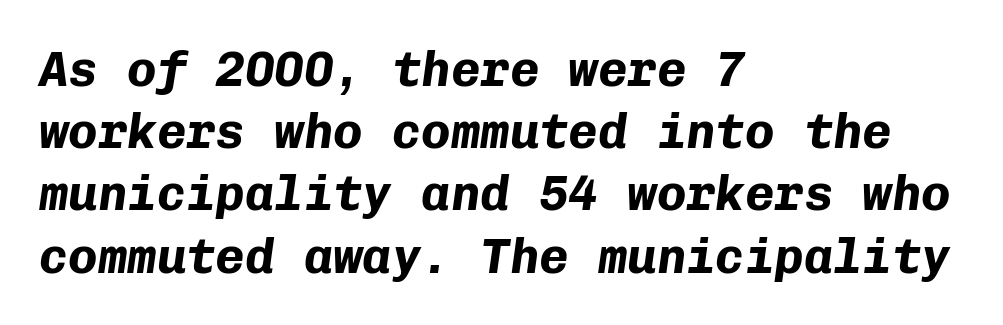
The image shows 49 px bold type, italic (leaning right), monospaced; set left-aligned, normal line spacing (1.27x), normal letter spacing, not underlined; low stroke contrast and a medium x-height.
